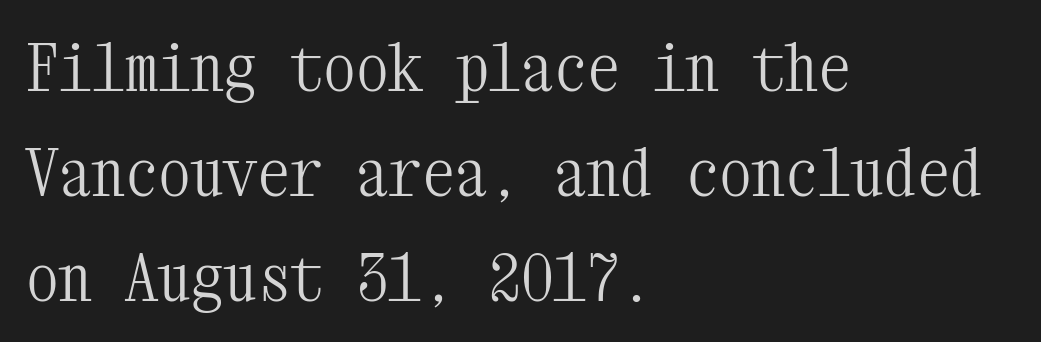
The rendering uses typewriter-style spacing with identical character cells. The font sits on the lighter half of the weight spectrum, regular included. Normally led — the rows are evenly, conventionally spaced. Check the space under the baseline: it is left empty. The rendering keeps characters at their native spacing.
